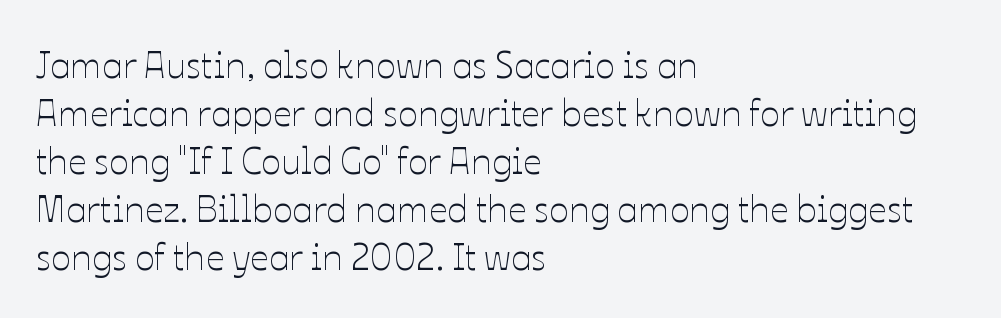
When letters stand straight like this, we call the style roman or upright. Successive baselines arrive at the customary interval. Compared with a centered layout, this one pins lines to the left instead. Each letter keeps its own natural width here, so spacing adapts to shape.
